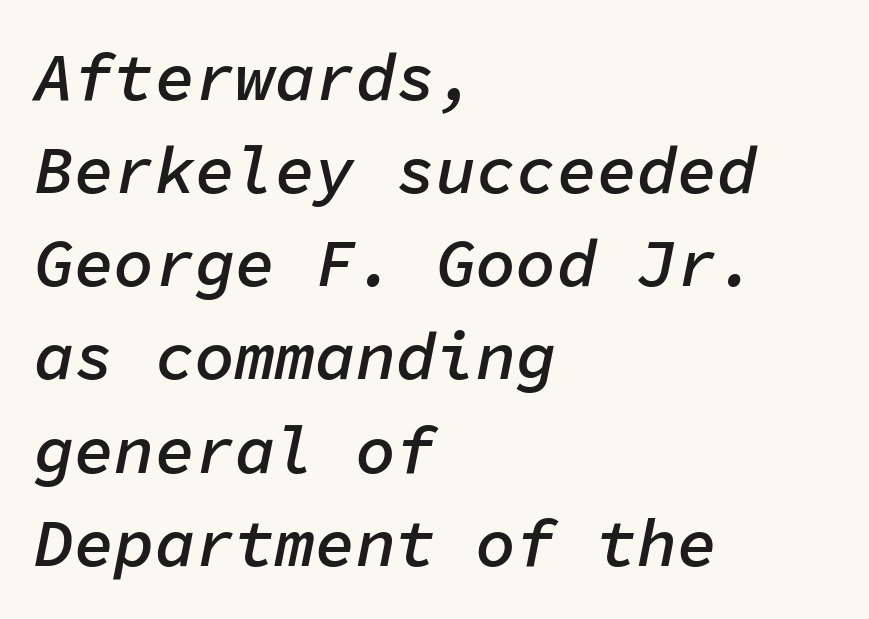
Q: Is the text bold? A: Semi-bold.
Q: Is the text italic (slanted)? A: Yes, it leans right by about 11 degrees.
Q: Is the text underlined? A: No.
Q: How is the paragraph aligned? A: Left-aligned.
Q: Is the spacing between letters normal or unusually wide? A: Normal.
Q: Is the spacing between lines tight, normal or loose? A: Normal.
Q: Width (condensed, normal, or wide)? A: Normal.
Q: Stroke contrast? A: Low.
Q: x-height? A: Medium.
Q: Monospaced? A: Yes.
